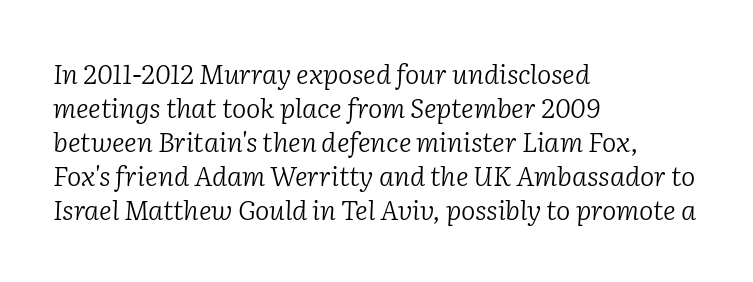
Q: Is the text bold? A: No.
Q: Is the text italic (slanted)? A: Yes, it leans right by about 2 degrees.
Q: Is the text underlined? A: No.
Q: How is the paragraph aligned? A: Left-aligned.
Q: Is the spacing between letters normal or unusually wide? A: Normal.
Q: Is the spacing between lines tight, normal or loose? A: Normal.
